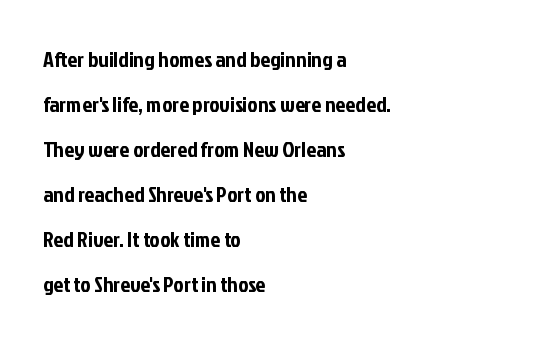
The image shows 22 px text type, upright; set left-aligned, loose line spacing (2.05x), normal letter spacing, not underlined.
